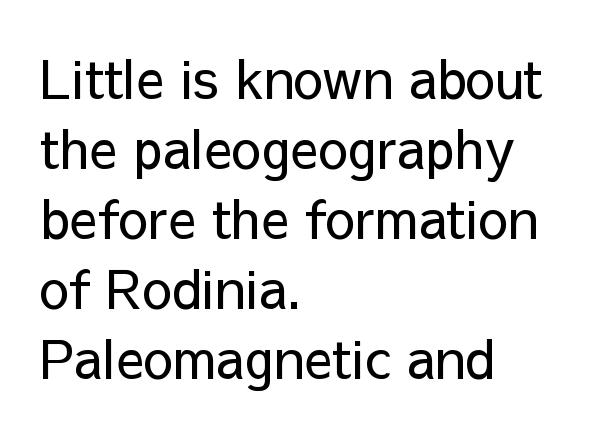
You could not count columns in this text — the font is proportionally spaced. These glyphs show unthickened strokes, regular width or finer. The lines are quadded left. A roman cut, with each character standing at attention. Unmarked baselines from the first word to the last. Caption: standard tracking, unaltered.
